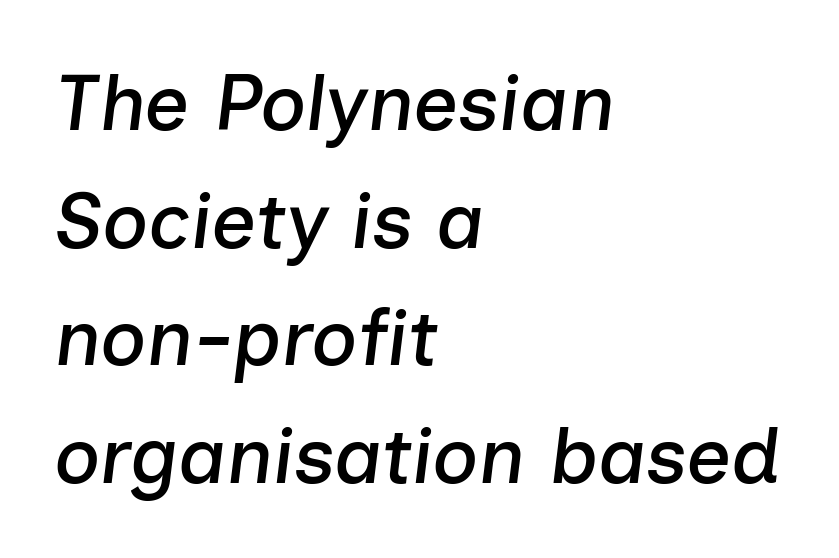
The leading is moderate, giving the passage an even texture. Bare-footed words on every line. The letters are slanted; this is an italic face. Here the designer chose a conventional face with non-uniform glyph widths. The line texture is even and compact thanks to regular tracking.
